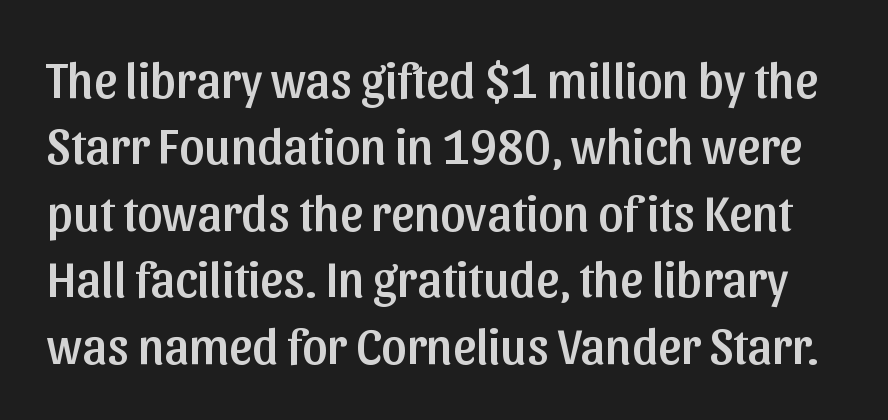
Every stem runs plumb, perpendicular to the baseline. The passage shown stacks its lines at a standard gap. Each letter's strokes conclude bluntly, with no projecting serifs. The letters advance in unequal steps, a hallmark of proportional type.
